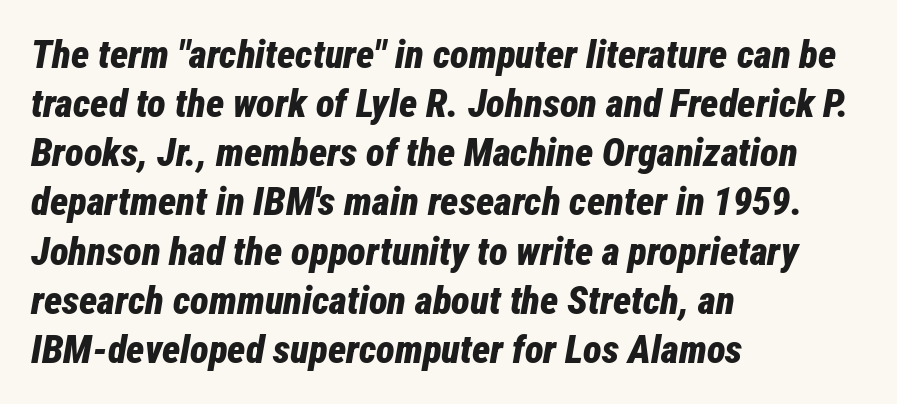
Here the designer chose a conventional face with non-uniform glyph widths. Every row of glyphs begins at an identical x-position on the left. No word sits above an underline. Baseline-to-baseline distance is the conventional proportion of letter height. Short note: letters normally spaced.
